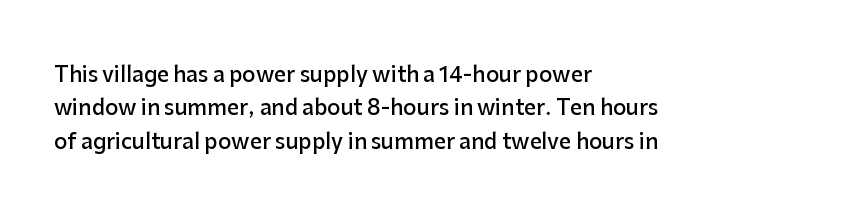
{"italic": "no", "bold": "semi", "underline": "no", "align": "left", "line_spacing": "normal", "line_spacing_ratio": 1.59, "letter_spacing": "normal", "letter_spacing_em": 0.0, "glyph_px": 21}
